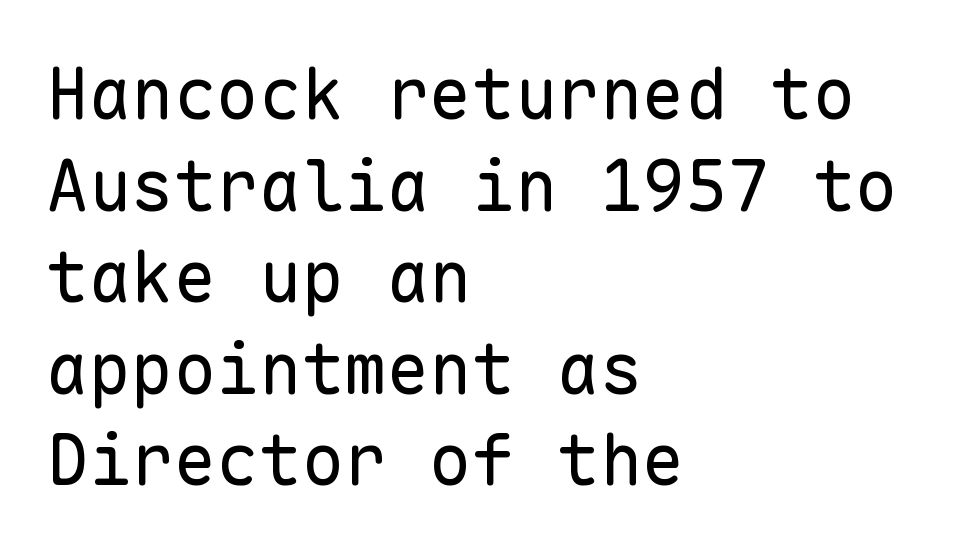
Caption: face not bold, strokes unweighted. Summary of vertical rhythm: regular, with standard interline spacing. The compositor pushed each line to the left boundary. The space beneath each line is pristine and unruled. To sum up the face: it is a sans, with no serifs.
